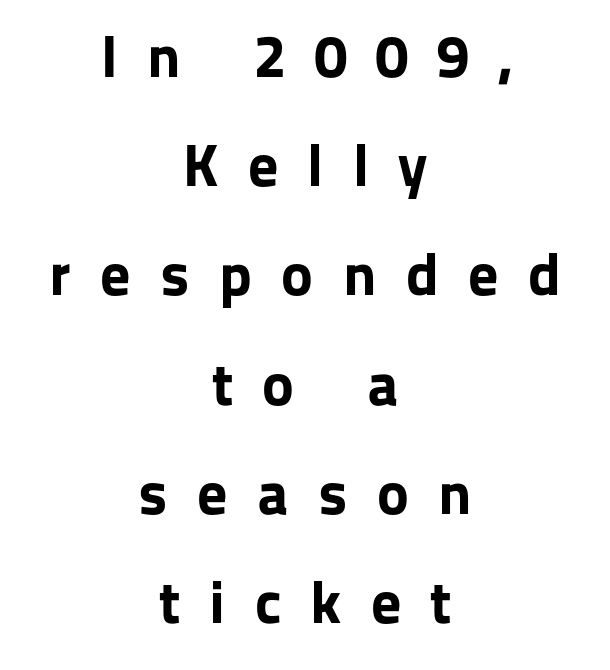
{"serif": "no", "italic": "no", "bold": "yes", "weight": "bold", "width": "normal", "stroke_contrast": "low", "x_height": "medium", "monospaced": "no", "underline": "no", "align": "center", "line_spacing_ratio": 1.82, "letter_spacing": "wide", "letter_spacing_em": 0.49, "glyph_px": 60}
